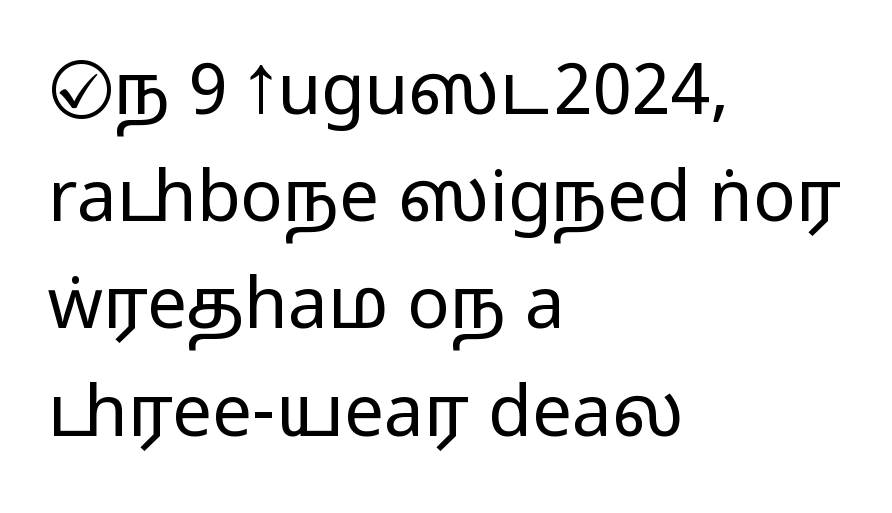
Q: Is the text italic (slanted)? A: No, it is upright.
Q: Is the typeface a serif or a sans-serif typeface? A: Sans-serif.
Q: Is the text underlined? A: No.
Q: How is the paragraph aligned? A: Left-aligned.
Q: Is the spacing between letters normal or unusually wide? A: Normal.
Q: Is the spacing between lines tight, normal or loose? A: Normal.
Q: Width (condensed, normal, or wide)? A: Wide.
Q: Stroke contrast? A: Medium.
Q: Monospaced? A: No.
